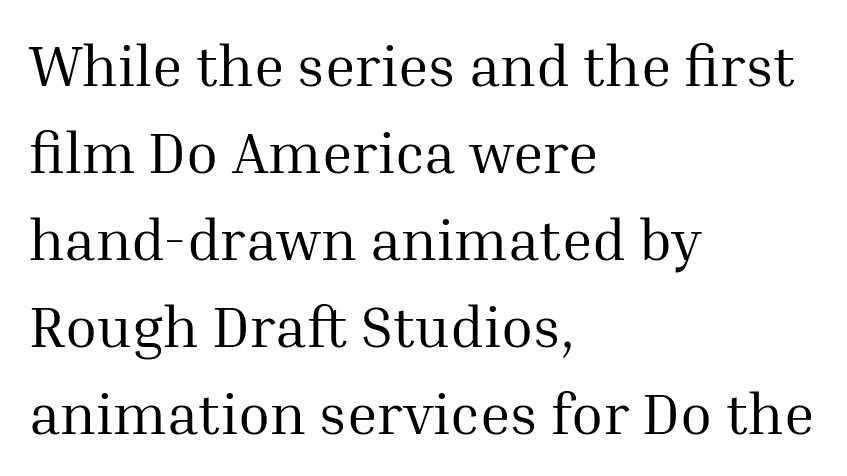
{"serif": "yes", "italic": "no", "bold": "no", "weight": "regular", "width": "normal", "stroke_contrast": "medium", "x_height": "medium", "monospaced": "no", "underline": "no", "align": "left", "line_spacing": "normal", "line_spacing_ratio": 1.5, "letter_spacing": "normal", "letter_spacing_em": 0.0, "glyph_px": 58}
